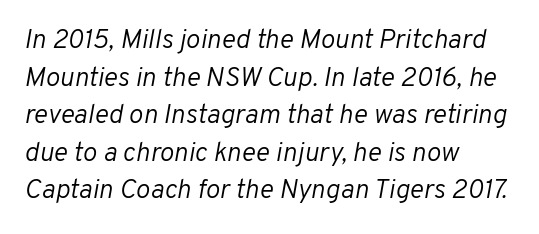
Visually the block forms a straight wall on the left and a jagged coastline on the right. The space beneath each line is pristine and unruled. Nothing unusual about the tracking: characters are spaced as the font intends. Caption: face not bold, strokes unweighted. There's an unmistakable incline to the writing here. Regarding leading, the lines here are spaced in the standard way.
